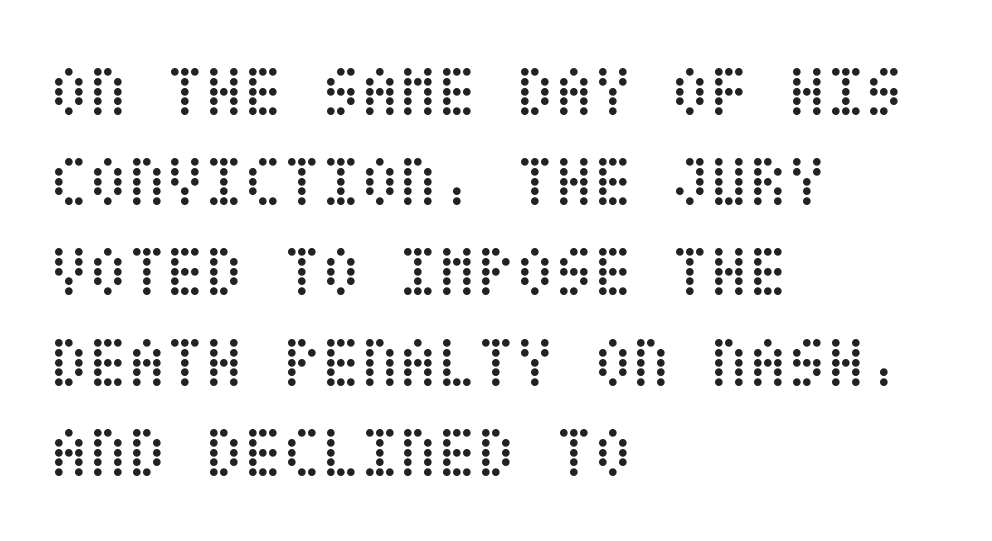
Q: Is the text bold? A: No.
Q: Is the text italic (slanted)? A: No, it is upright.
Q: Is the text underlined? A: No.
Q: How is the paragraph aligned? A: Left-aligned.
Q: Is the spacing between letters normal or unusually wide? A: Normal.
Q: Is the spacing between lines tight, normal or loose? A: Normal.
Q: Width (condensed, normal, or wide)? A: Condensed.
Q: Stroke contrast? A: Low.
Q: x-height? A: Large.
